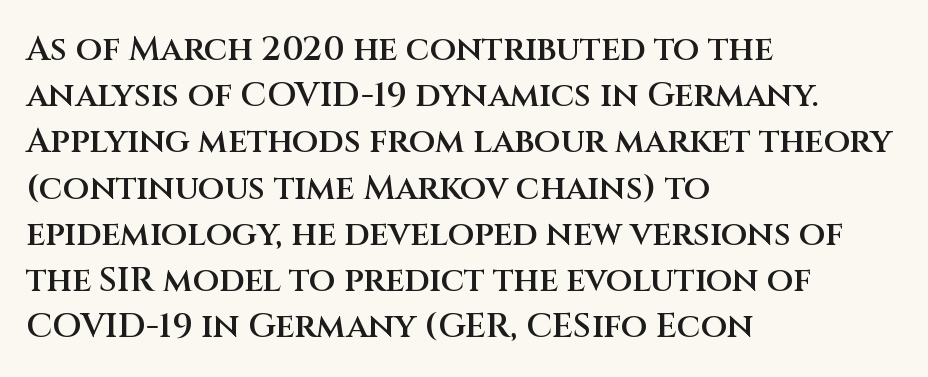
The image shows 34 px semibold sans-serif type, upright; set left-aligned, normal line spacing (1.36x), normal letter spacing, not underlined; medium stroke contrast and a large x-height.
